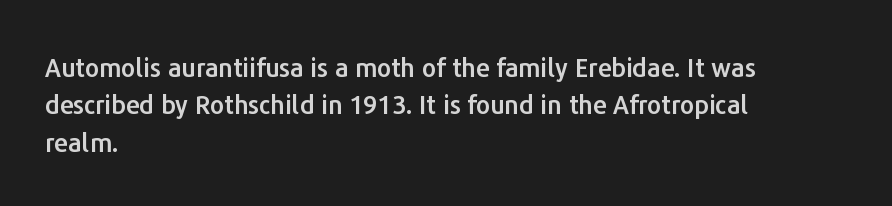
The image shows 25 px text type, upright; set left-aligned, normal line spacing (1.5x), normal letter spacing, not underlined.
